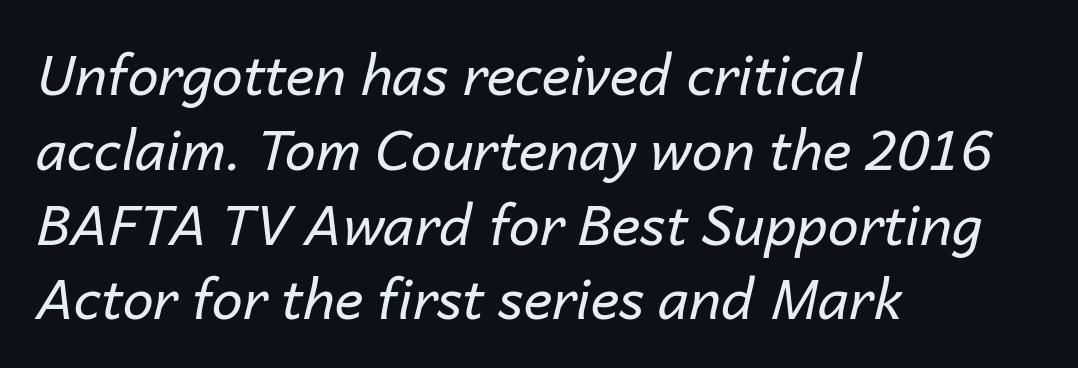
The image shows 55 px regular-weight type, italic (leaning right); set left-aligned, normal line spacing (1.36x), normal letter spacing, not underlined; low stroke contrast and a medium x-height.
